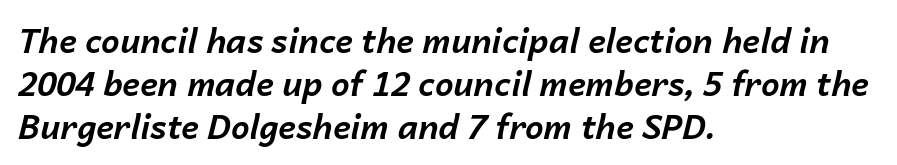
The image shows 33 px bold type, italic (leaning right); set left-aligned, normal line spacing (1.31x), normal letter spacing, not underlined; low stroke contrast and a medium x-height.
